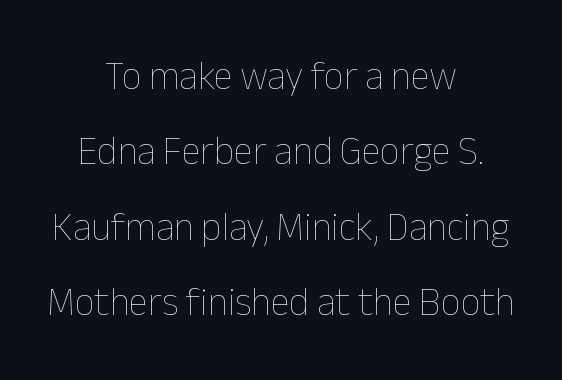
{"italic": "no", "bold": "no", "weight": "thin", "width": "normal", "stroke_contrast": "low", "x_height": "medium", "monospaced": "no", "underline": "no", "align": "center", "line_spacing": "loose", "line_spacing_ratio": 1.93, "letter_spacing": "normal", "letter_spacing_em": 0.0, "glyph_px": 39}
